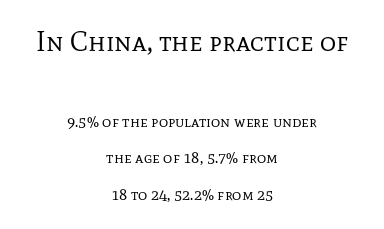
The image shows 28 px regular-weight serif type, upright; set centered, loose line spacing (2.29x), normal letter spacing, not underlined; the first (top) block is 1.75x larger; low stroke contrast and a medium x-height.
